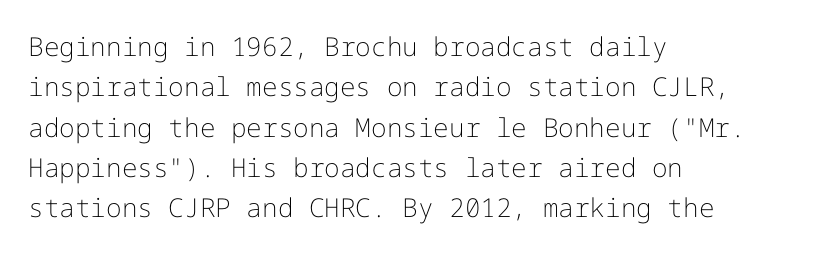
{"italic": "no", "bold": "no", "underline": "no", "align": "left", "line_spacing": "normal", "line_spacing_ratio": 1.55, "letter_spacing": "normal", "letter_spacing_em": 0.0, "glyph_px": 26}
